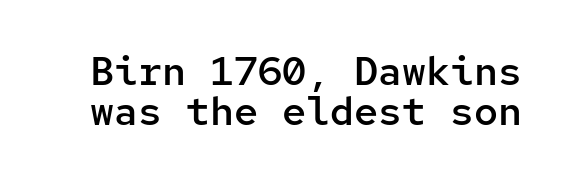
The image shows 40 px semibold sans-serif type, upright, monospaced; set tight line spacing (1.01x), normal letter spacing, not underlined; low stroke contrast and a medium x-height.
